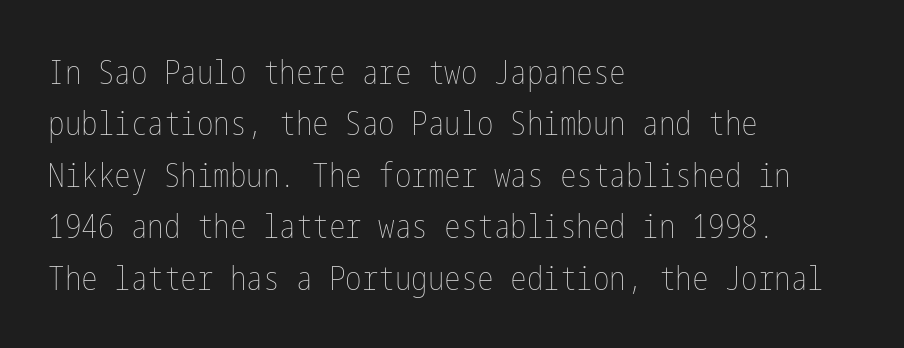
Q: Is the text bold? A: No.
Q: Is the text italic (slanted)? A: No, it is upright.
Q: Is the text underlined? A: No.
Q: How is the paragraph aligned? A: Left-aligned.
Q: Is the spacing between letters normal or unusually wide? A: Normal.
Q: Is the spacing between lines tight, normal or loose? A: Normal.
Q: Width (condensed, normal, or wide)? A: Condensed.
Q: Stroke contrast? A: Low.
Q: x-height? A: Medium.
